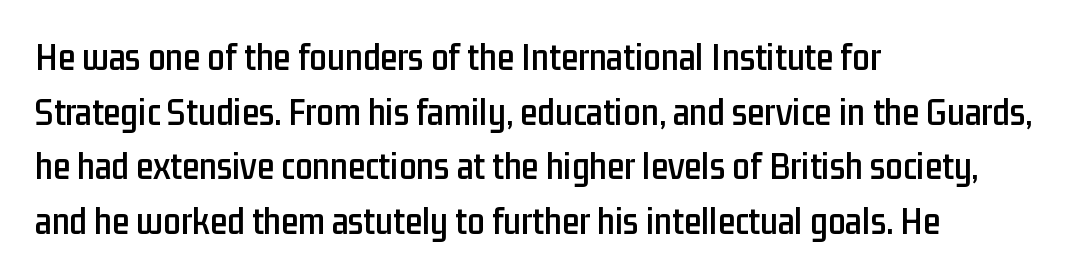
{"serif": "no", "italic": "no", "width": "condensed", "stroke_contrast": "low", "x_height": "medium", "monospaced": "no", "underline": "no", "align": "left", "line_spacing": "normal", "line_spacing_ratio": 1.4, "letter_spacing": "normal", "letter_spacing_em": 0.0, "glyph_px": 39}
